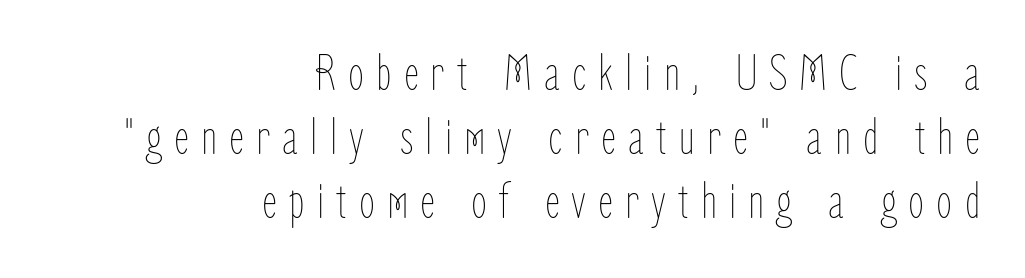
The image shows 52 px thin, condensed type, upright; set right-aligned, line spacing 1.23x, unusually wide letter spacing (+0.23 em), not underlined; low stroke contrast and a medium x-height.
